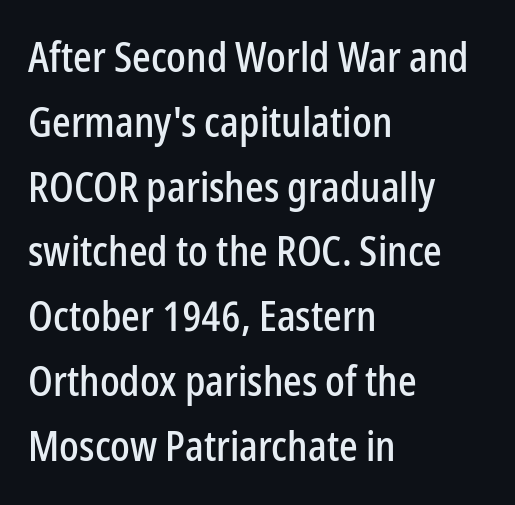
The image shows 41 px condensed sans-serif type, upright; set left-aligned, normal line spacing (1.58x), normal letter spacing, not underlined; low stroke contrast and a medium x-height.
